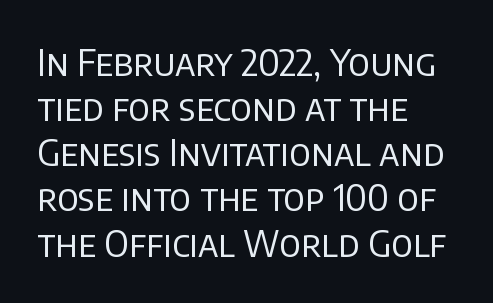
Q: Is the text bold? A: No.
Q: Is the text italic (slanted)? A: No, it is upright.
Q: Is the typeface a serif or a sans-serif typeface? A: Sans-serif.
Q: Is the text underlined? A: No.
Q: How is the paragraph aligned? A: Left-aligned.
Q: Is the spacing between letters normal or unusually wide? A: Normal.
Q: Width (condensed, normal, or wide)? A: Normal.
Q: Stroke contrast? A: Low.
Q: x-height? A: Large.
Q: Monospaced? A: No.
